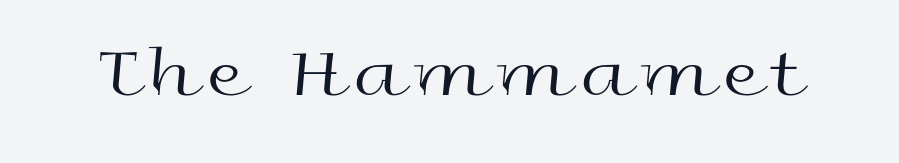
Notice how the stems are strictly vertical — no italics here. What kind of face is this? One without serifs — a sans. Ink coverage per letter is moderate at most. Do the characters align in a grid? No, the font is proportional. Type without underlining.
